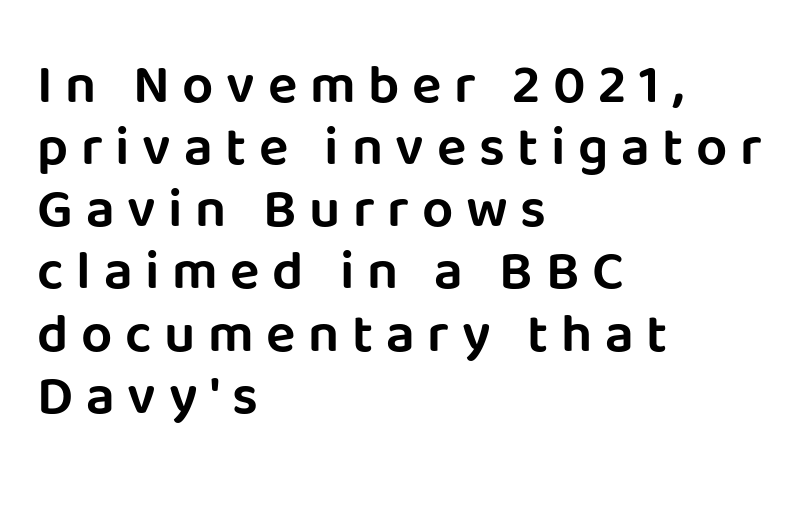
Q: Is the text italic (slanted)? A: No, it is upright.
Q: Is the typeface a serif or a sans-serif typeface? A: Sans-serif.
Q: Is the text underlined? A: No.
Q: How is the paragraph aligned? A: Left-aligned.
Q: Is the spacing between letters normal or unusually wide? A: Unusually wide.
Q: Is the spacing between lines tight, normal or loose? A: Tight.
Q: Width (condensed, normal, or wide)? A: Normal.
Q: Stroke contrast? A: Low.
Q: x-height? A: Large.
Q: Monospaced? A: No.
